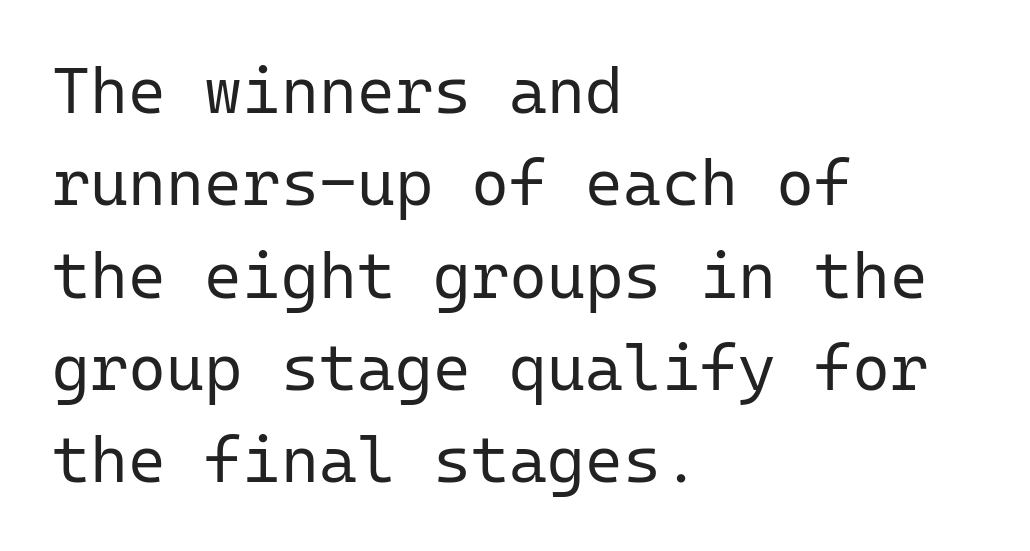
{"serif": "no", "italic": "no", "bold": "no", "weight": "regular", "width": "normal", "stroke_contrast": "low", "x_height": "medium", "monospaced": "yes", "underline": "no", "align": "left", "line_spacing": "normal", "line_spacing_ratio": 1.42, "letter_spacing": "normal", "letter_spacing_em": 0.0, "glyph_px": 65}
